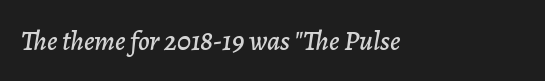
The image shows 28 px text type, italic (leaning right); set normal letter spacing, not underlined; low stroke contrast and a medium x-height.
